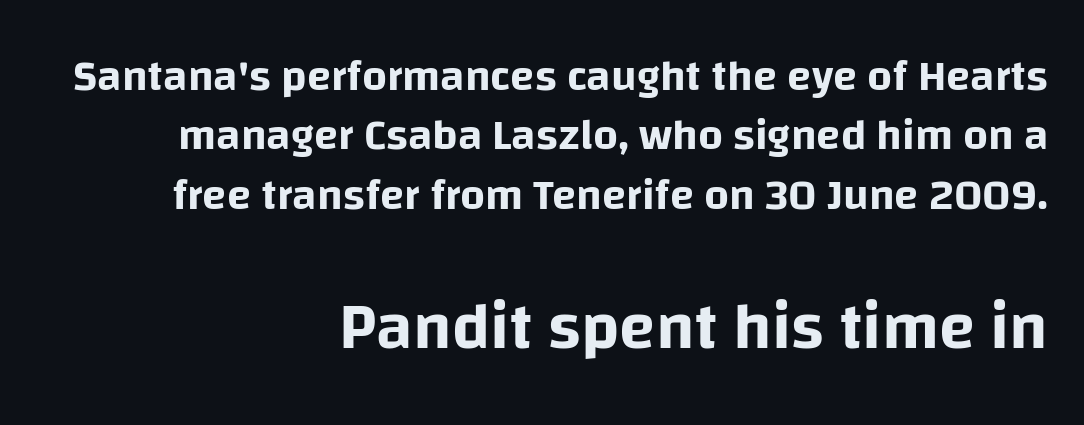
The image shows 66 px sans-serif type, upright; set right-aligned, normal line spacing (1.35x), normal letter spacing, not underlined; the second (bottom) block is 1.5x larger; low stroke contrast and a large x-height.
